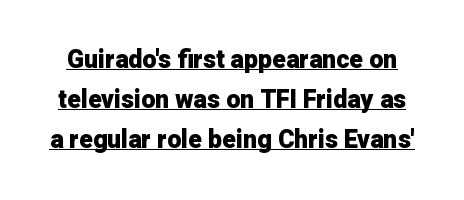
The axis of the letterforms is exactly vertical. Emphasis by weight is at full strength: bold. Compared with undecorated copy, this sample adds a rule below the words. What stands out about the letter spacing? Nothing — it is the standard amount. Line spacing here is normal.
